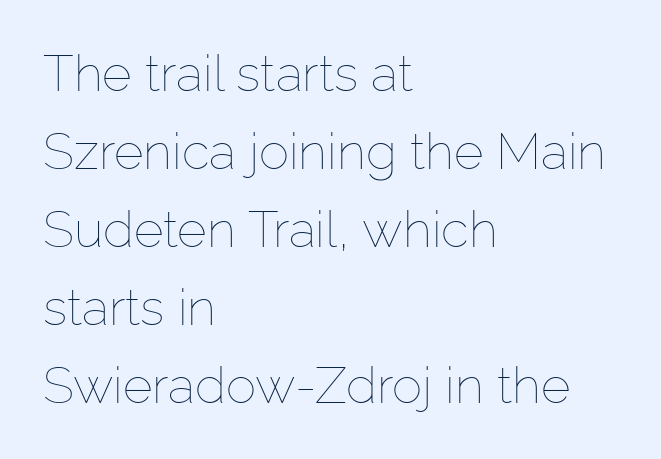
Q: Is the text bold? A: No.
Q: Is the text italic (slanted)? A: No, it is upright.
Q: Is the text underlined? A: No.
Q: How is the paragraph aligned? A: Left-aligned.
Q: Is the spacing between letters normal or unusually wide? A: Normal.
Q: Is the spacing between lines tight, normal or loose? A: Normal.
Q: Width (condensed, normal, or wide)? A: Normal.
Q: Stroke contrast? A: Low.
Q: x-height? A: Medium.
Q: Monospaced? A: No.
